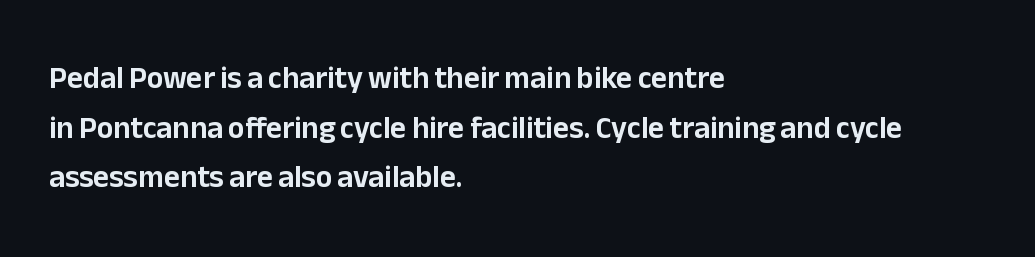
The image shows 31 px sans-serif type, upright; set left-aligned, normal line spacing (1.6x), normal letter spacing, not underlined; low stroke contrast and a medium x-height.
